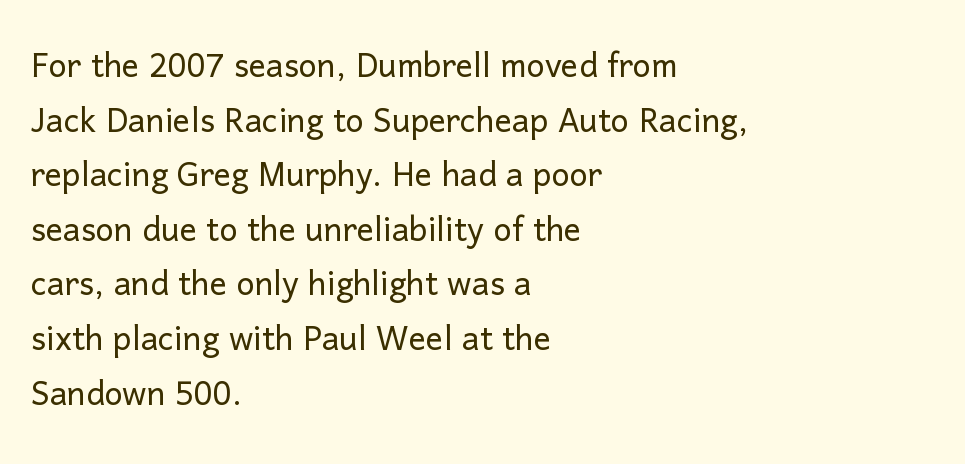
Q: Is the text bold? A: No.
Q: Is the text italic (slanted)? A: No, it is upright.
Q: Is the typeface a serif or a sans-serif typeface? A: Sans-serif.
Q: Is the text underlined? A: No.
Q: How is the paragraph aligned? A: Left-aligned.
Q: Is the spacing between letters normal or unusually wide? A: Normal.
Q: Is the spacing between lines tight, normal or loose? A: Normal.
Q: Width (condensed, normal, or wide)? A: Normal.
Q: Stroke contrast? A: Low.
Q: x-height? A: Medium.
Q: Monospaced? A: No.
